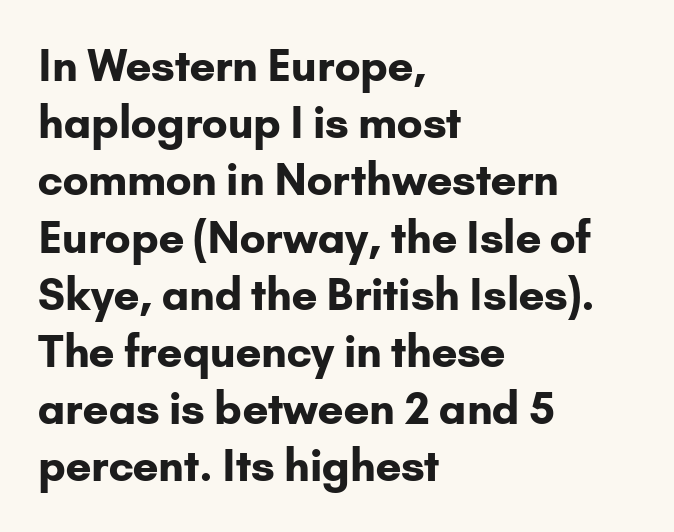
{"serif": "no", "italic": "no", "bold": "yes", "weight": "bold", "width": "normal", "stroke_contrast": "low", "x_height": "small", "monospaced": "no", "underline": "no", "align": "left", "line_spacing": "normal", "line_spacing_ratio": 1.33, "letter_spacing": "normal", "letter_spacing_em": 0.0, "glyph_px": 43}
